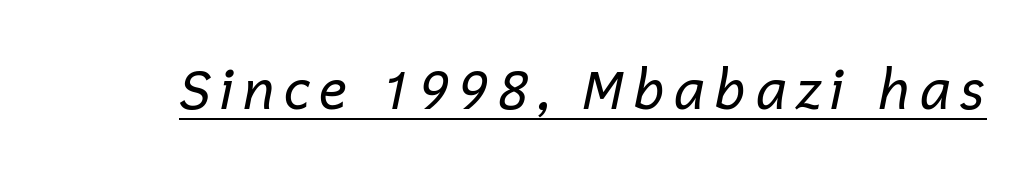
Q: Is the text bold? A: No.
Q: Is the text italic (slanted)? A: Yes, it leans right by about 12 degrees.
Q: Is the text underlined? A: Yes.
Q: Width (condensed, normal, or wide)? A: Normal.
Q: Stroke contrast? A: Low.
Q: x-height? A: Medium.
Q: Monospaced? A: No.
